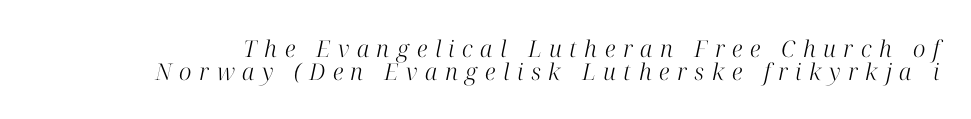
Q: Is the text bold? A: No.
Q: Is the text italic (slanted)? A: Yes, it leans right by about 12 degrees.
Q: Is the text underlined? A: No.
Q: Is the spacing between letters normal or unusually wide? A: Unusually wide.
Q: Is the spacing between lines tight, normal or loose? A: Tight.
